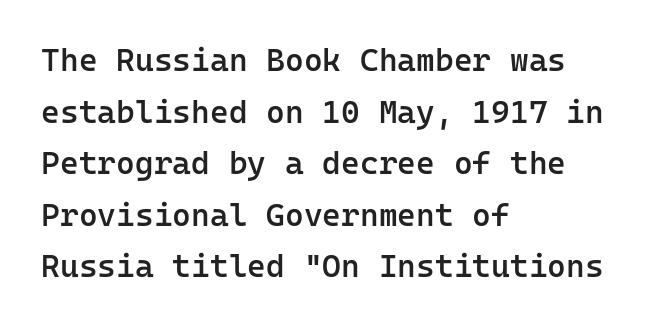
This is roman type, the default non-slanted kind. The gap between lines stays unmarked. Classification — sans serif. Firm but not heavy-handed strokes: this text is semibold. Between one letter and the next there's only the usual sliver of space. Do the characters align in a grid? Yes, the font is monospaced.
